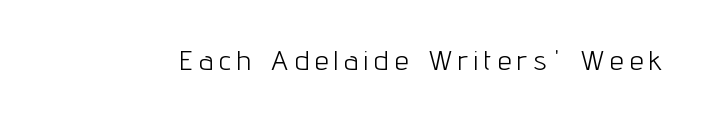
The image shows 28 px light, condensed sans-serif type, upright; set unusually wide letter spacing (+0.22 em), not underlined; low stroke contrast and a medium x-height.
